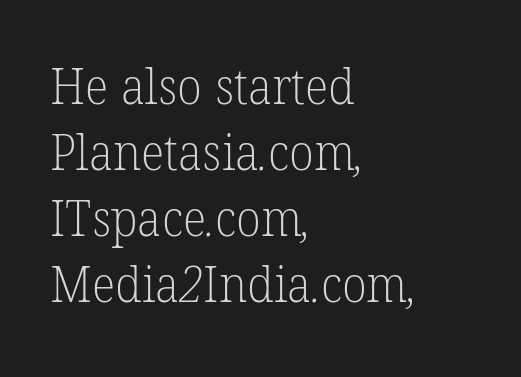
Q: Is the text bold? A: No.
Q: Is the typeface a serif or a sans-serif typeface? A: Serif.
Q: Is the text underlined? A: No.
Q: How is the paragraph aligned? A: Left-aligned.
Q: Is the spacing between letters normal or unusually wide? A: Normal.
Q: Is the spacing between lines tight, normal or loose? A: Normal.
Q: Width (condensed, normal, or wide)? A: Normal.
Q: Stroke contrast? A: Low.
Q: x-height? A: Medium.
Q: Monospaced? A: No.
